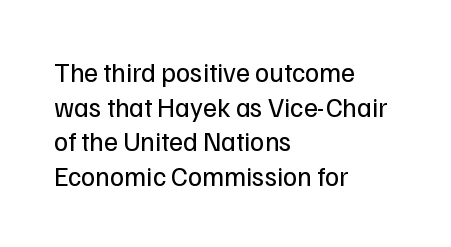
{"italic": "no", "bold": "no", "underline": "no", "align": "left", "line_spacing": "normal", "line_spacing_ratio": 1.28, "letter_spacing": "normal", "letter_spacing_em": 0.0, "glyph_px": 27}
